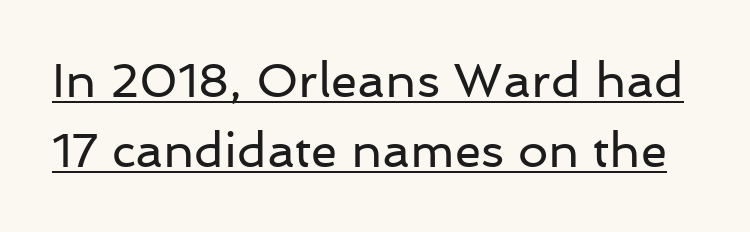
The image shows 48 px regular-weight sans-serif type, upright; set normal line spacing (1.46x), normal letter spacing, underlined; low stroke contrast and a medium x-height.
